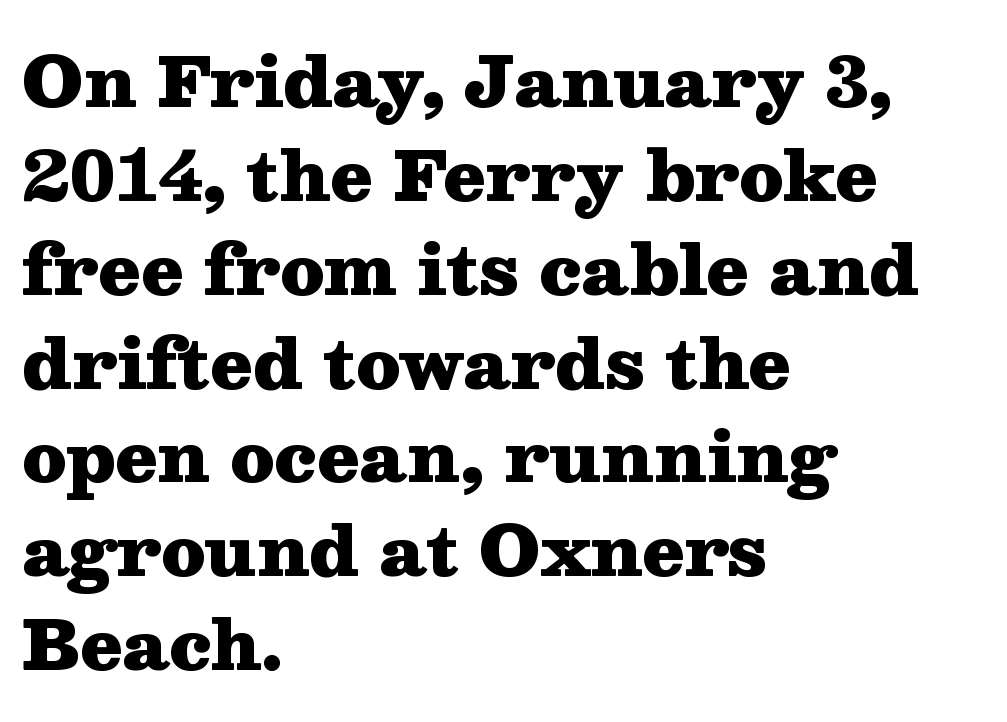
{"serif": "yes", "italic": "no", "bold": "yes", "weight": "heavy", "width": "wide", "stroke_contrast": "medium", "x_height": "medium", "monospaced": "no", "underline": "no", "align": "left", "line_spacing": "normal", "line_spacing_ratio": 1.38, "letter_spacing": "normal", "letter_spacing_em": 0.0, "glyph_px": 68}
